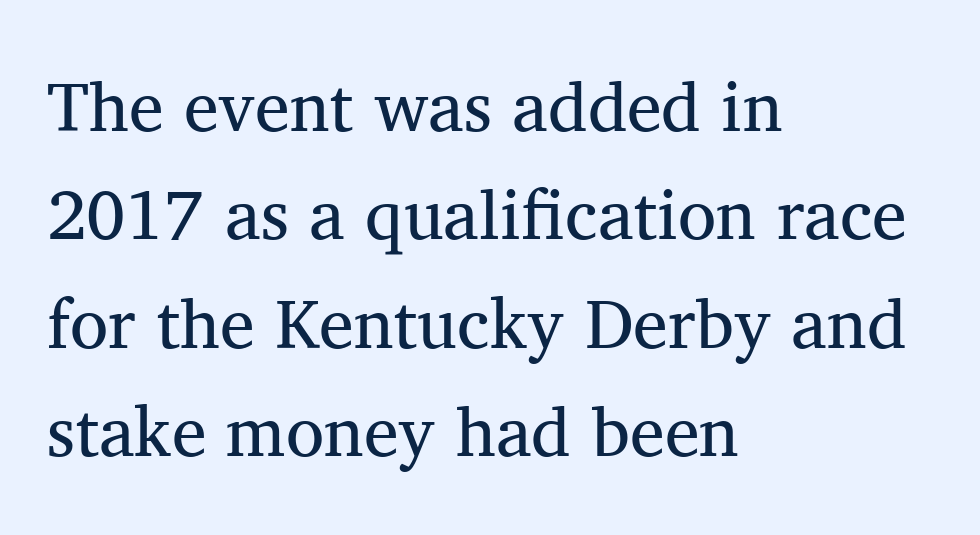
Descenders are the only things crossing below the line. The cut favours lightness, reaching ordinary text weight at its darkest. The type sits square on the baseline with zero lean. These lines keep a tight, regular rhythm from letter to letter. Varying glyph widths throughout — classic text-font behaviour. The lines sit at an ordinary, default distance from one another.
